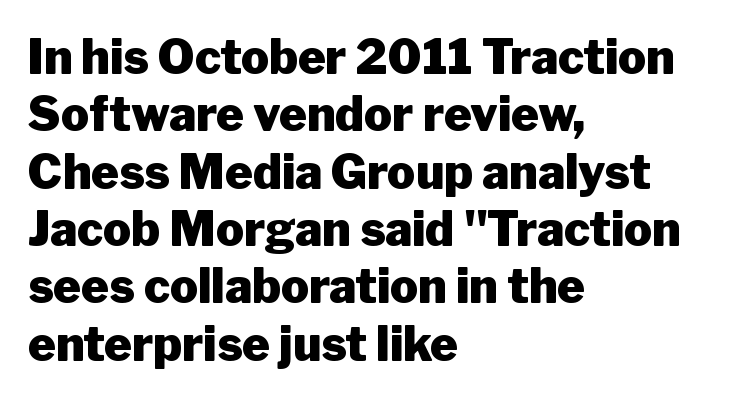
Bare-footed words on every line. Emphasis by weight is at full strength: bold. The passage shown is typed in a proportional face where columns would drift. Nothing unusual about the tracking: characters are spaced as the font intends. You can tell from the bare stems that sans-serif type was used. The paragraph has a hard left edge and a soft right edge.
